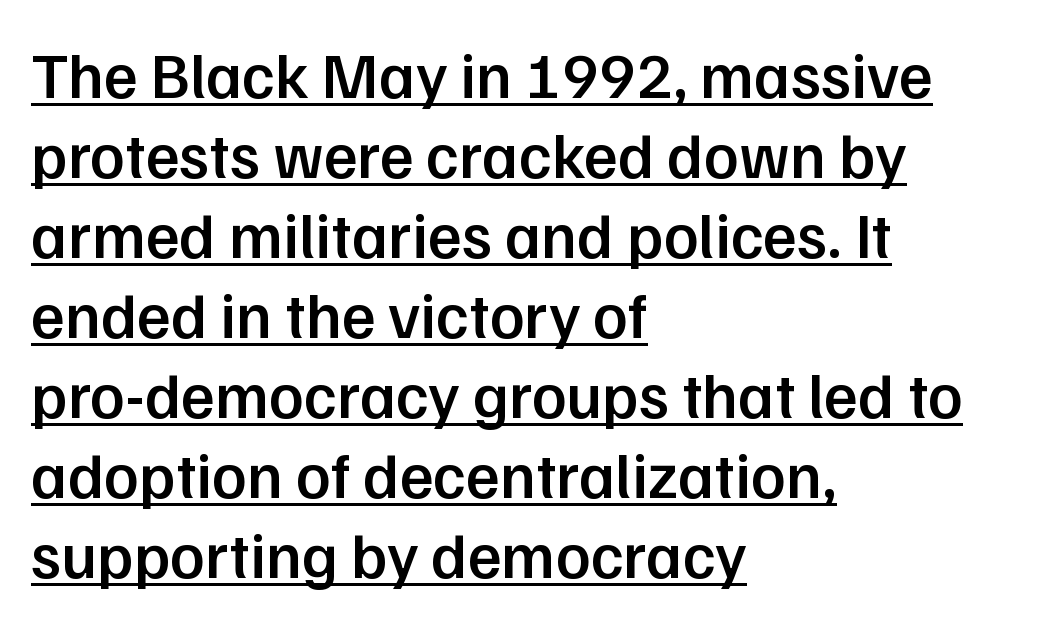
The image shows 65 px semibold sans-serif type, upright; set left-aligned, line spacing 1.23x, normal letter spacing, underlined; low stroke contrast and a medium x-height.
